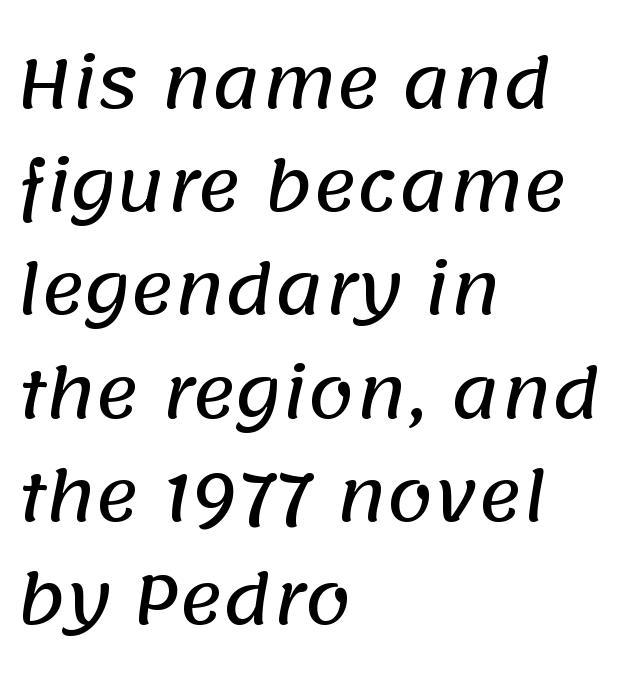
{"serif": "no", "width": "normal", "stroke_contrast": "low", "x_height": "large", "monospaced": "no", "underline": "no", "align": "left", "line_spacing": "normal", "line_spacing_ratio": 1.54, "letter_spacing": "normal", "letter_spacing_em": 0.0, "glyph_px": 67}
